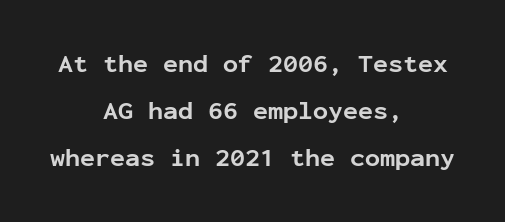
{"italic": "no", "bold": "yes", "underline": "no", "align": "center", "line_spacing_ratio": 1.89, "letter_spacing": "normal", "letter_spacing_em": 0.0, "glyph_px": 25}
